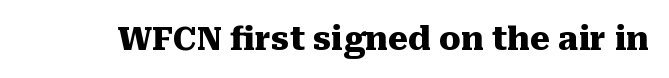
{"serif": "yes", "italic": "no", "bold": "yes", "weight": "heavy", "width": "normal", "stroke_contrast": "medium", "x_height": "medium", "monospaced": "no", "underline": "no", "letter_spacing": "normal", "letter_spacing_em": 0.0, "glyph_px": 32}
